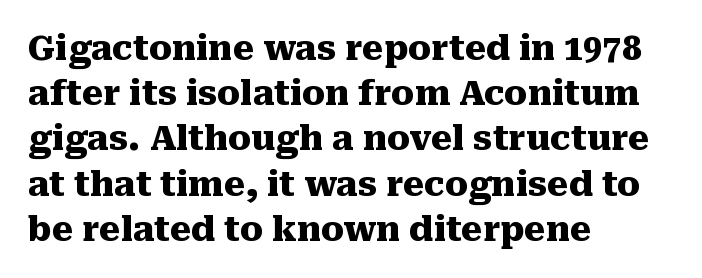
The typography opts for an upright posture over an oblique one. Chunky letters — that's bold for sure. The passage shown is typed in a proportional face where columns would drift. Is the block centered? No — it sits flush against the left margin. The string is rendered with underlining switched off.
